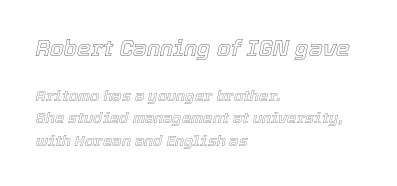
Q: Is the text italic (slanted)? A: Yes, it leans right by about 12 degrees.
Q: Is the text underlined? A: No.
Q: How is the paragraph aligned? A: Left-aligned.
Q: Is the spacing between letters normal or unusually wide? A: Normal.
Q: Is the spacing between lines tight, normal or loose? A: Normal.
Q: Which block of text is set in a larger size, the first (top) or the second (bottom)? A: The first (top) one.
